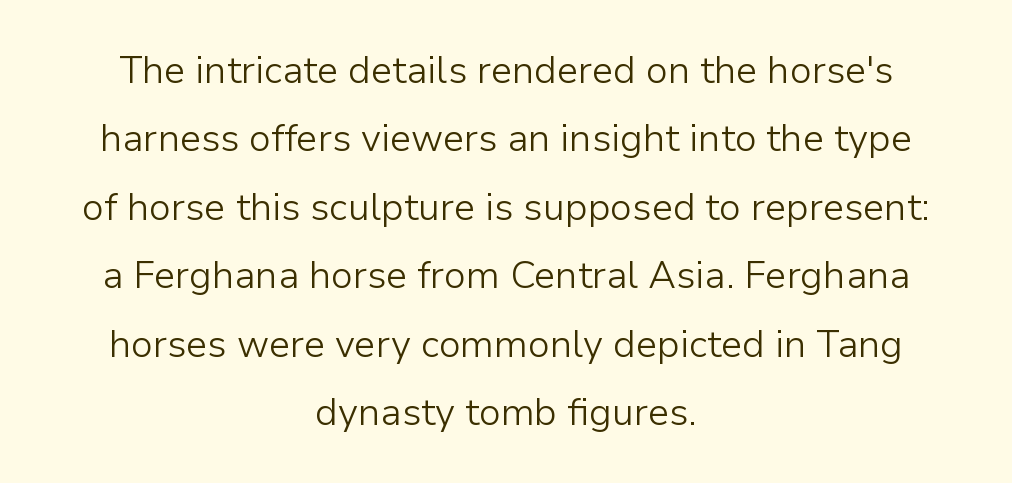
The image shows 38 px light sans-serif type, upright; set centered, line spacing 1.8x, normal letter spacing, not underlined; low stroke contrast and a medium x-height.
